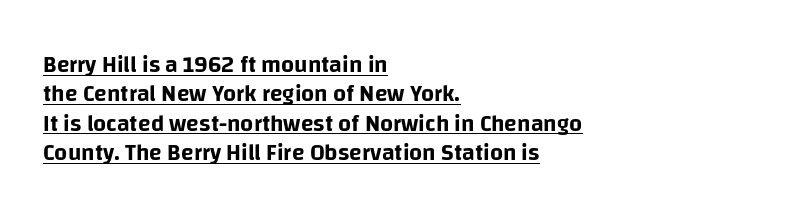
Posture: upright roman. The rendering uses a moderate line-height, typical for paragraphs. The line texture is even and compact thanks to regular tracking. Line beginnings align vertically; line endings do not. In designer terms, the underline attribute is active on this setting.
